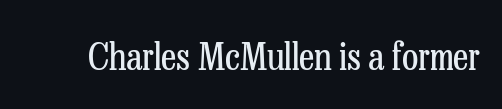
Ink coverage per letter is moderate at most. Nothing unusual about the tracking: characters are spaced as the font intends. This sample uses a serif face. Designer's note — italics off, roman on. Lines of text with bare space underneath. Note the varied advance widths — an 'i' is clearly narrower than an 'm'.
